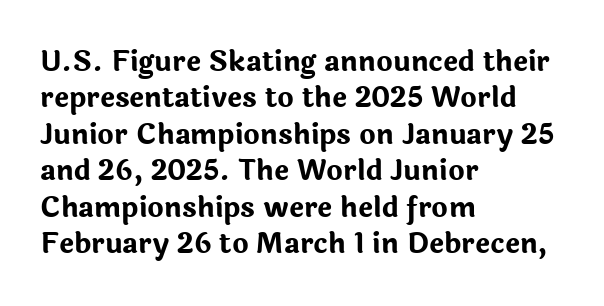
{"serif": "no", "italic": "no", "bold": "yes", "weight": "bold", "width": "normal", "stroke_contrast": "low", "x_height": "medium", "monospaced": "no", "underline": "no", "align": "left", "line_spacing": "normal", "line_spacing_ratio": 1.3, "letter_spacing": "normal", "letter_spacing_em": 0.0, "glyph_px": 28}
